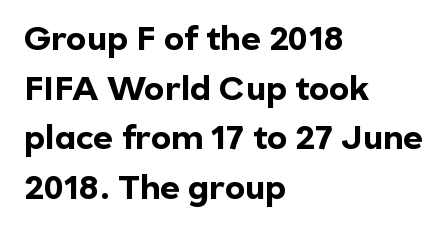
{"serif": "no", "italic": "no", "bold": "yes", "weight": "bold", "width": "normal", "x_height": "medium", "monospaced": "no", "underline": "no", "align": "left", "line_spacing": "normal", "line_spacing_ratio": 1.46, "letter_spacing": "normal", "letter_spacing_em": 0.0, "glyph_px": 34}
